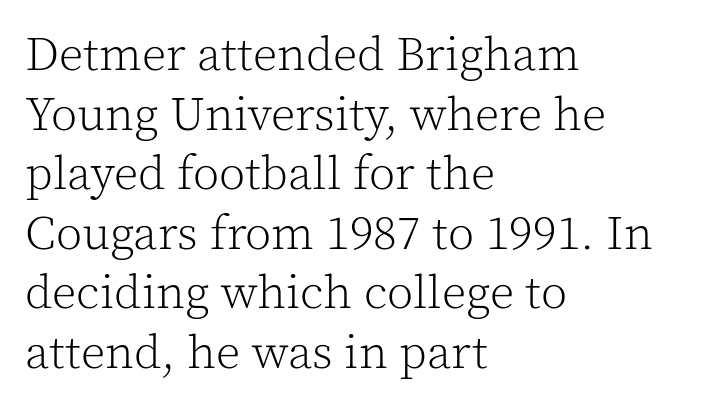
The image shows 48 px light serif type, upright; set left-aligned, line spacing 1.24x, normal letter spacing, not underlined; a medium x-height.
